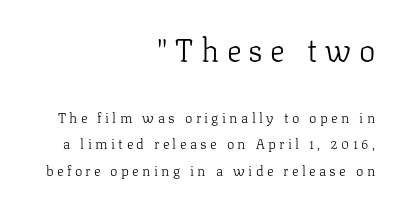
{"serif": "yes", "italic": "no", "bold": "no", "weight": "light", "width": "normal", "stroke_contrast": "low", "x_height": "medium", "monospaced": "no", "underline": "no", "align": "right", "line_spacing_ratio": 1.88, "letter_spacing": "wide", "letter_spacing_em": 0.24, "larger_block": "first", "size_ratio": 2.21, "glyph_px": 31}
